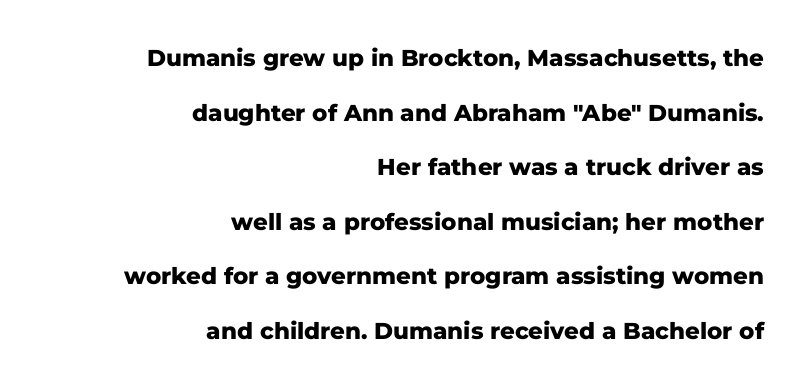
Q: Is the text bold? A: Yes.
Q: Is the text italic (slanted)? A: No, it is upright.
Q: Is the text underlined? A: No.
Q: How is the paragraph aligned? A: Right-aligned.
Q: Is the spacing between letters normal or unusually wide? A: Normal.
Q: Is the spacing between lines tight, normal or loose? A: Loose.
